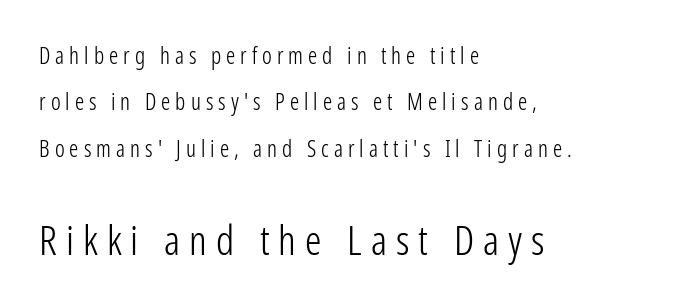
Q: Is the text bold? A: No.
Q: Is the text italic (slanted)? A: No, it is upright.
Q: Is the typeface a serif or a sans-serif typeface? A: Sans-serif.
Q: Is the text underlined? A: No.
Q: How is the paragraph aligned? A: Left-aligned.
Q: Is the spacing between letters normal or unusually wide? A: Unusually wide.
Q: Is the spacing between lines tight, normal or loose? A: Loose.
Q: Which block of text is set in a larger size, the first (top) or the second (bottom)? A: The second (bottom) one.
Q: Width (condensed, normal, or wide)? A: Condensed.
Q: Stroke contrast? A: Low.
Q: x-height? A: Medium.
Q: Monospaced? A: No.
